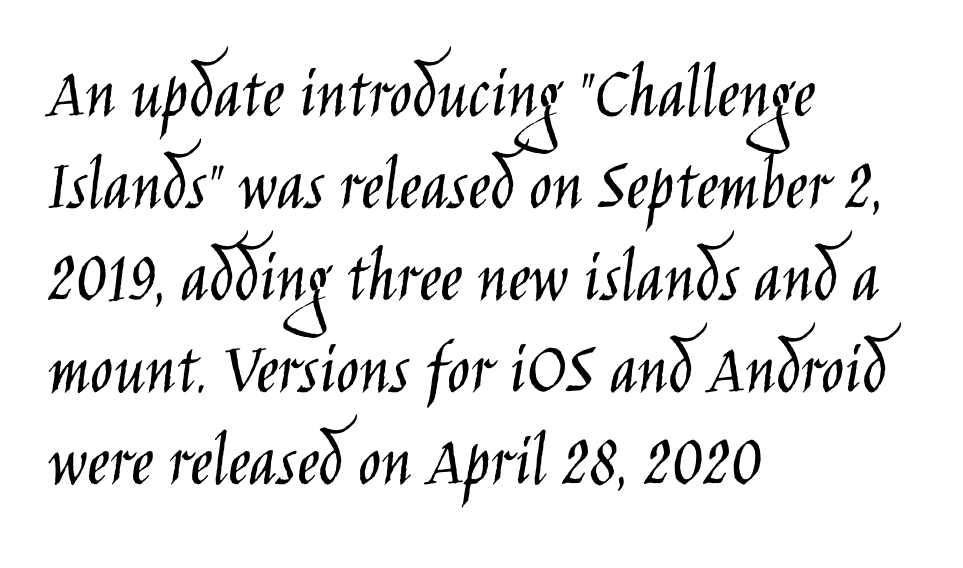
Q: Is the text bold? A: No.
Q: Is the text italic (slanted)? A: Yes.
Q: Is the typeface a serif or a sans-serif typeface? A: Sans-serif.
Q: Is the text underlined? A: No.
Q: How is the paragraph aligned? A: Left-aligned.
Q: Is the spacing between letters normal or unusually wide? A: Normal.
Q: Width (condensed, normal, or wide)? A: Condensed.
Q: Stroke contrast? A: Low.
Q: x-height? A: Large.
Q: Monospaced? A: No.
